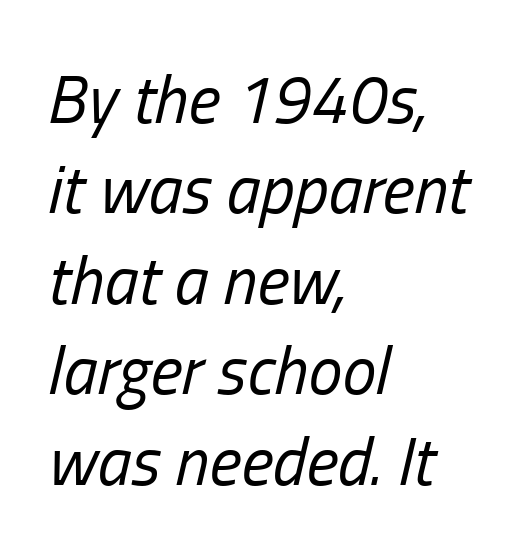
{"italic": "yes", "lean": "right", "slant_degrees": 13, "bold": "no", "weight": "regular", "width": "condensed", "stroke_contrast": "low", "x_height": "medium", "monospaced": "no", "underline": "no", "align": "left", "line_spacing": "normal", "line_spacing_ratio": 1.33, "letter_spacing": "normal", "letter_spacing_em": 0.0, "glyph_px": 68}
